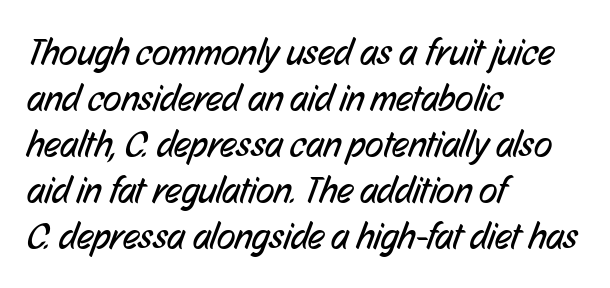
The passage shown is not underscored anywhere. Classification — sans serif. The passage shown is typed in a proportional face where columns would drift. If you drew a ruler down the left edge, every line would touch it. This is not heavy type; no bold has been used. What stands out about the letter spacing? Nothing — it is the standard amount.
